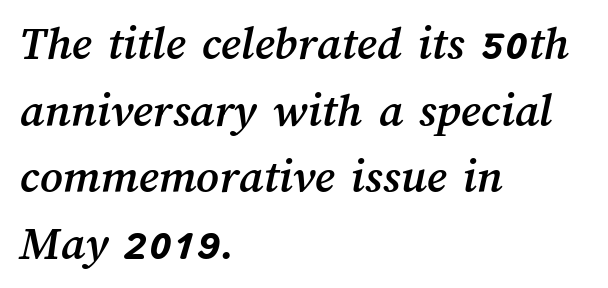
{"width": "normal", "stroke_contrast": "medium", "x_height": "medium", "monospaced": "no", "underline": "no", "align": "left", "line_spacing": "normal", "line_spacing_ratio": 1.36, "letter_spacing": "normal", "letter_spacing_em": 0.0, "glyph_px": 49}
